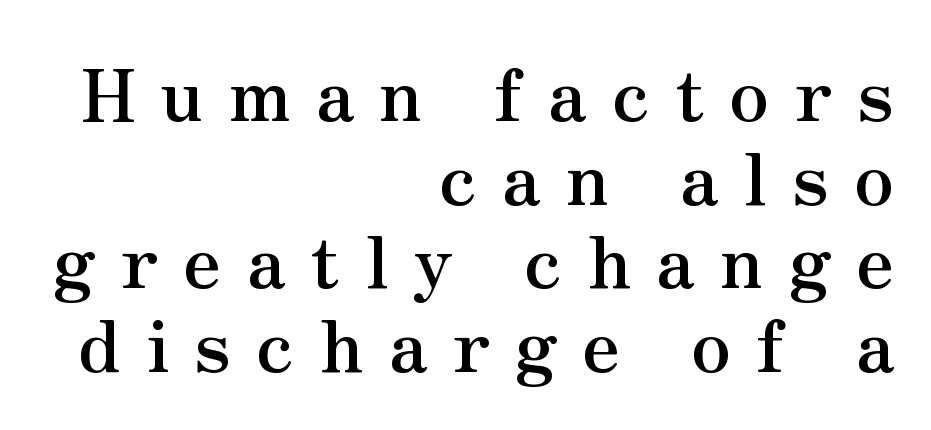
The zone under the glyphs is completely vacant. The gaps between neighbouring characters are conspicuously large. If you drew a ruler down the right edge, every line would touch it. Note the varied advance widths — an 'i' is clearly narrower than an 'm'.
